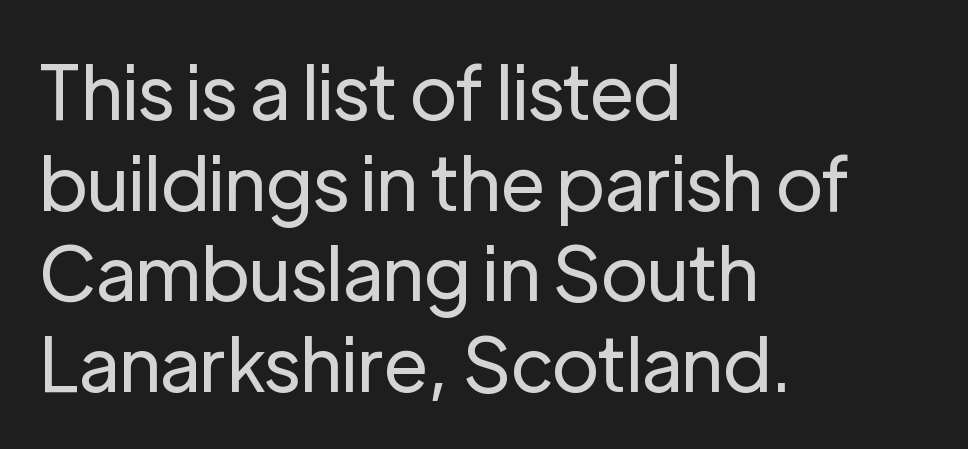
Q: Is the text bold? A: No.
Q: Is the text italic (slanted)? A: No, it is upright.
Q: Is the typeface a serif or a sans-serif typeface? A: Sans-serif.
Q: Is the text underlined? A: No.
Q: How is the paragraph aligned? A: Left-aligned.
Q: Is the spacing between letters normal or unusually wide? A: Normal.
Q: Width (condensed, normal, or wide)? A: Normal.
Q: Stroke contrast? A: Low.
Q: x-height? A: Medium.
Q: Monospaced? A: No.
